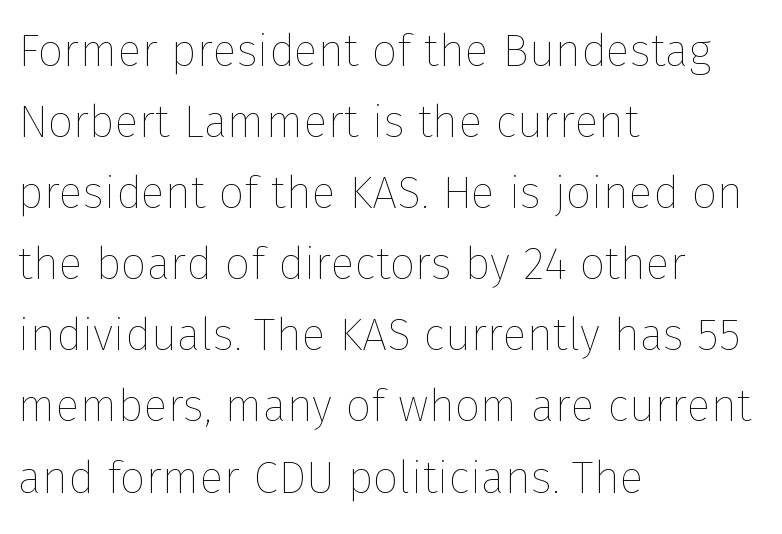
{"italic": "no", "bold": "no", "weight": "thin", "width": "normal", "stroke_contrast": "low", "x_height": "medium", "monospaced": "no", "underline": "no", "align": "left", "line_spacing": "normal", "line_spacing_ratio": 1.58, "letter_spacing": "normal", "letter_spacing_em": 0.0, "glyph_px": 45}
